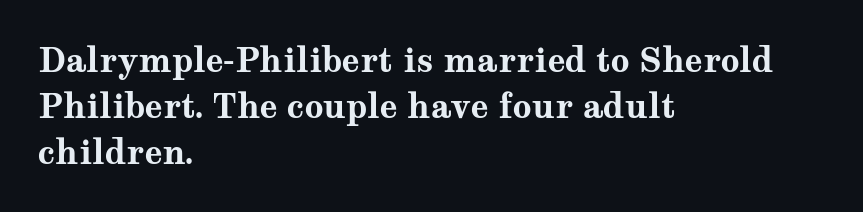
Q: Is the text bold? A: Yes.
Q: Is the text italic (slanted)? A: No, it is upright.
Q: Is the typeface a serif or a sans-serif typeface? A: Serif.
Q: Is the text underlined? A: No.
Q: How is the paragraph aligned? A: Left-aligned.
Q: Is the spacing between letters normal or unusually wide? A: Normal.
Q: Is the spacing between lines tight, normal or loose? A: Normal.
Q: Width (condensed, normal, or wide)? A: Wide.
Q: Stroke contrast? A: Medium.
Q: x-height? A: Medium.
Q: Monospaced? A: No.
